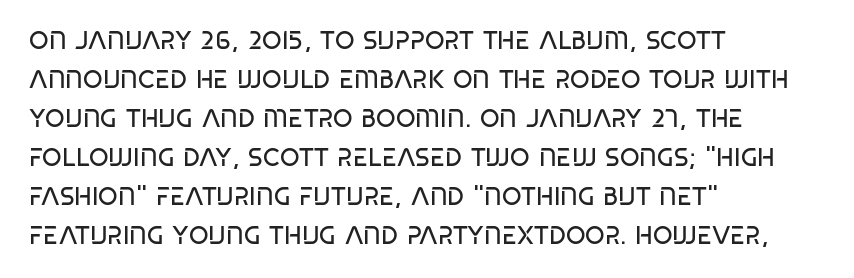
The image shows 25 px text type; set left-aligned, normal line spacing (1.56x), normal letter spacing, not underlined.
